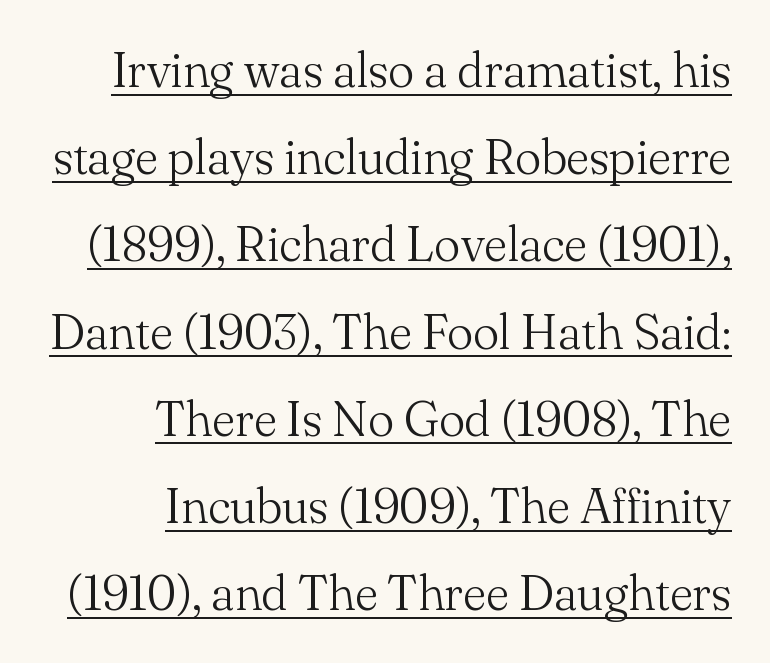
Q: Is the text bold? A: No.
Q: Is the text italic (slanted)? A: No, it is upright.
Q: Is the typeface a serif or a sans-serif typeface? A: Serif.
Q: Is the text underlined? A: Yes.
Q: How is the paragraph aligned? A: Right-aligned.
Q: Is the spacing between letters normal or unusually wide? A: Normal.
Q: Width (condensed, normal, or wide)? A: Normal.
Q: Stroke contrast? A: Medium.
Q: x-height? A: Small.
Q: Monospaced? A: No.
